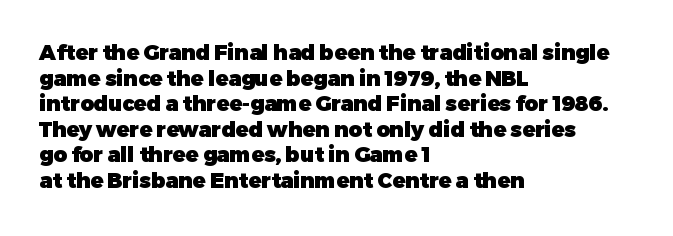
Q: Is the text bold? A: Yes.
Q: Is the text italic (slanted)? A: No, it is upright.
Q: Is the text underlined? A: No.
Q: How is the paragraph aligned? A: Left-aligned.
Q: Is the spacing between letters normal or unusually wide? A: Normal.
